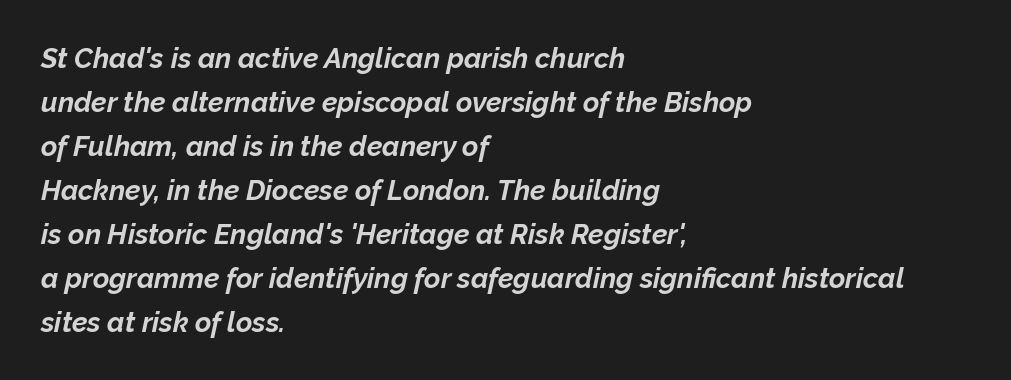
{"italic": "yes", "lean": "right", "slant_degrees": 12, "bold": "yes", "weight": "bold", "width": "normal", "stroke_contrast": "low", "x_height": "medium", "monospaced": "no", "underline": "no", "align": "left", "line_spacing": "normal", "line_spacing_ratio": 1.57, "letter_spacing": "normal", "letter_spacing_em": 0.0, "glyph_px": 28}
